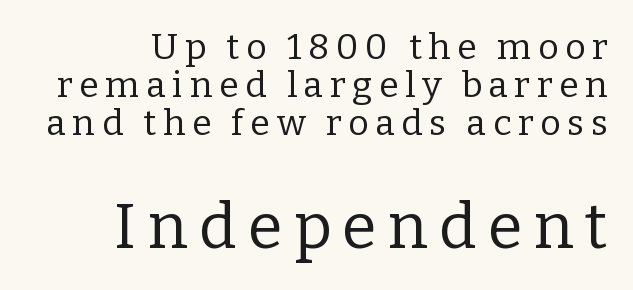
Q: Is the text bold? A: No.
Q: Is the text italic (slanted)? A: No, it is upright.
Q: Is the typeface a serif or a sans-serif typeface? A: Serif.
Q: Is the text underlined? A: No.
Q: How is the paragraph aligned? A: Right-aligned.
Q: Is the spacing between lines tight, normal or loose? A: Tight.
Q: Which block of text is set in a larger size, the first (top) or the second (bottom)? A: The second (bottom) one.
Q: Width (condensed, normal, or wide)? A: Normal.
Q: Stroke contrast? A: Low.
Q: x-height? A: Medium.
Q: Monospaced? A: No.
